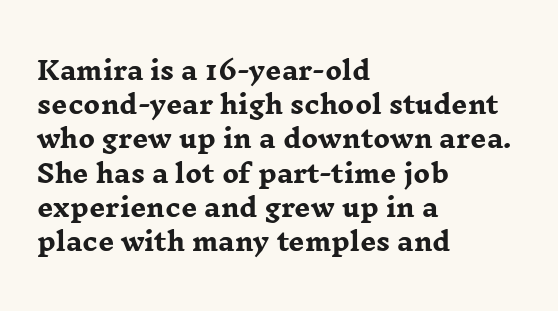
Q: Is the text bold? A: Yes.
Q: Is the text italic (slanted)? A: No, it is upright.
Q: Is the text underlined? A: No.
Q: How is the paragraph aligned? A: Left-aligned.
Q: Is the spacing between letters normal or unusually wide? A: Normal.
Q: Is the spacing between lines tight, normal or loose? A: Normal.
